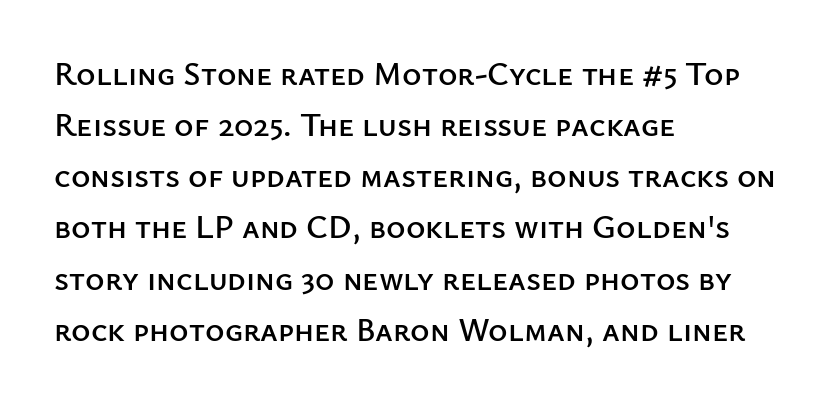
The lines in this sample share a left origin and differ only in where they stop. Compared with typical paragraphs, the rows here are spaced about the same. Compared with typical body copy, the letter spacing here is the same. Check under the words: just untouched page. What kind of face is this? One without serifs — a sans.
